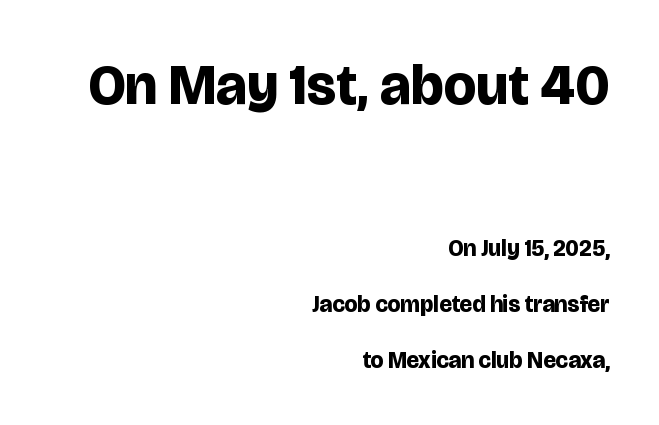
The image shows 57 px bold sans-serif type, upright; set right-aligned, loose line spacing (2.43x), normal letter spacing, not underlined; the first (top) block is 2.48x larger; low stroke contrast and a large x-height.
